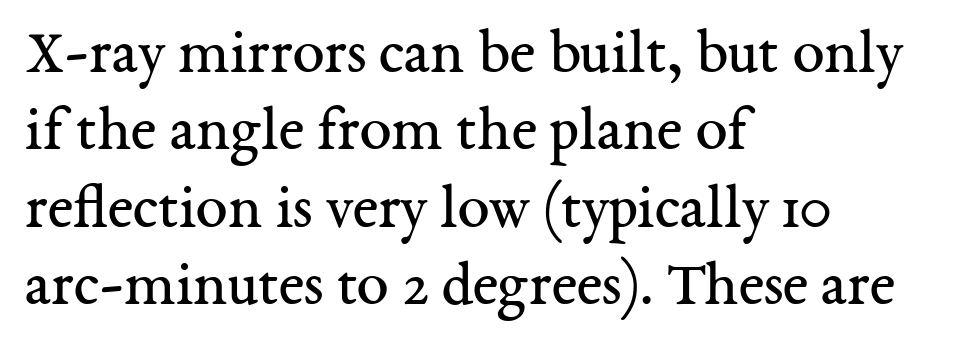
The image shows 64 px regular-weight serif type, upright; set left-aligned, line spacing 1.21x, normal letter spacing, not underlined; medium stroke contrast and a medium x-height.
